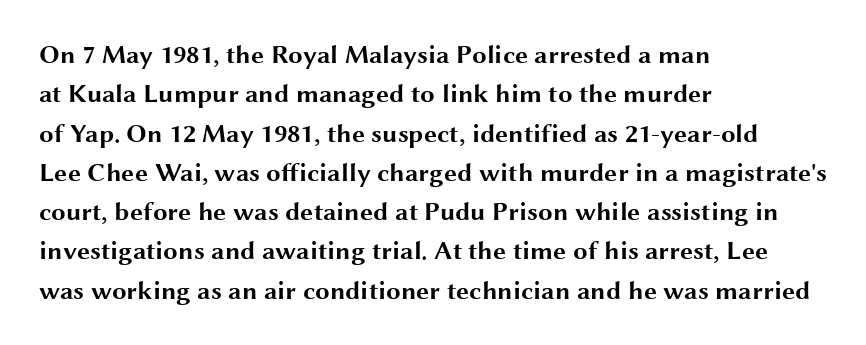
Q: Is the text bold? A: Yes.
Q: Is the text italic (slanted)? A: No, it is upright.
Q: Is the text underlined? A: No.
Q: How is the paragraph aligned? A: Left-aligned.
Q: Is the spacing between letters normal or unusually wide? A: Normal.
Q: Is the spacing between lines tight, normal or loose? A: Normal.
